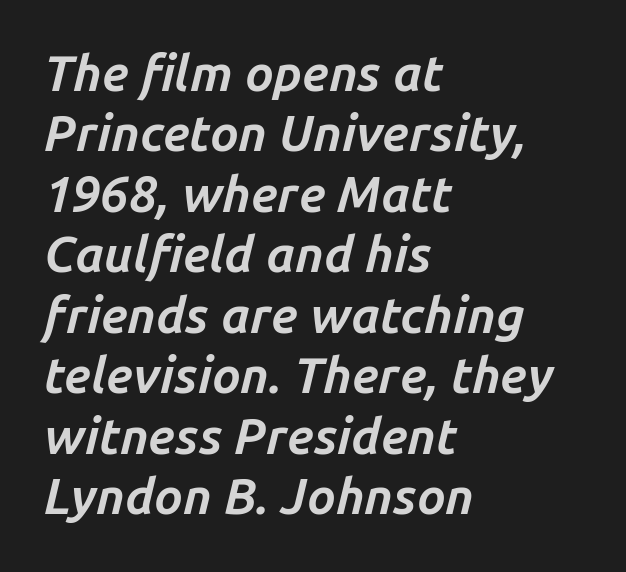
The image shows 50 px bold type, italic (leaning right); set left-aligned, line spacing 1.21x, normal letter spacing, not underlined; low stroke contrast and a medium x-height.
